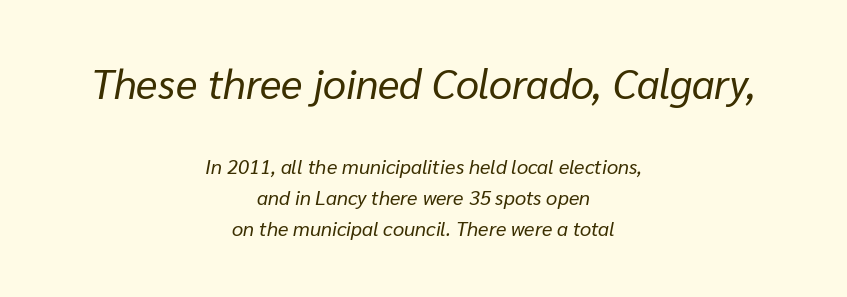
The image shows 41 px regular-weight type, italic (leaning right); set centered, normal line spacing (1.56x), normal letter spacing, not underlined; the first (top) block is 2.05x larger; low stroke contrast and a medium x-height.
